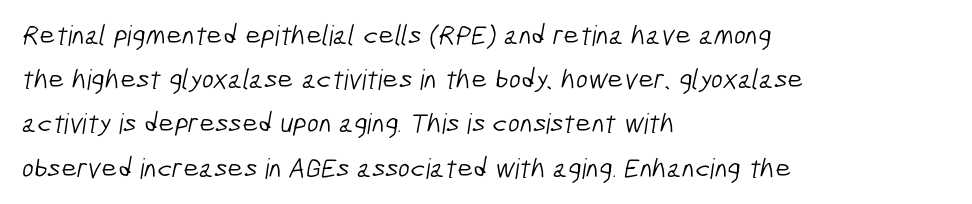
{"serif": "no", "bold": "no", "weight": "light", "width": "condensed", "stroke_contrast": "low", "x_height": "medium", "monospaced": "no", "underline": "no", "align": "left", "line_spacing": "normal", "line_spacing_ratio": 1.58, "letter_spacing": "normal", "letter_spacing_em": 0.0, "glyph_px": 28}
